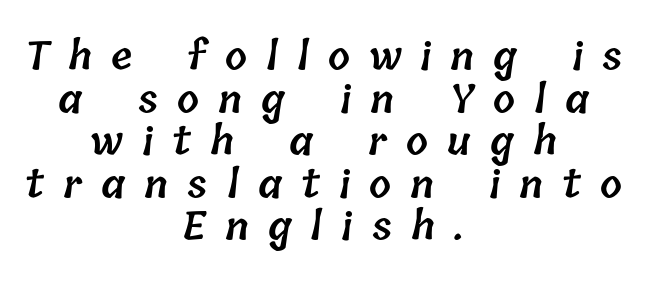
The image shows 39 px semibold type; set centered, tight line spacing (1.09x), unusually wide letter spacing (+0.49 em), not underlined; low stroke contrast and a medium x-height.
